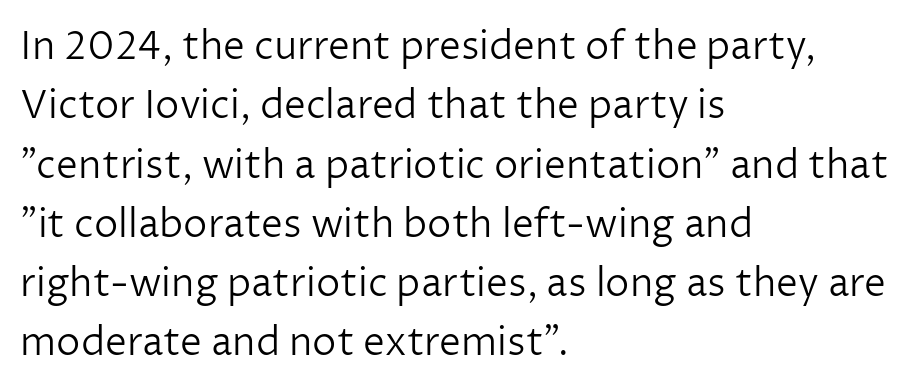
Serif or sans? Sans — the stroke terminals are bare. Does the lettering tilt? It doesn't — this is upright. The strip under each line holds only bare page. The strokes carry an ordinary text weight at most. Words appear dense and cohesive because spacing is normal.
